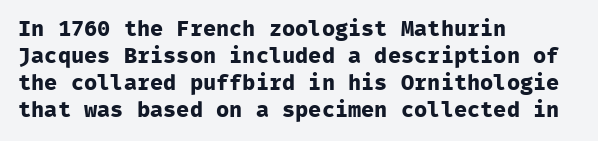
The setting favours the left margin, as ordinary paragraphs usually do. The strip under each line holds only bare page. Every letter is thick-stroked: bold, no question. In terms of posture, this sample is upright. Is the letter spacing exaggerated? No — it looks like the ordinary default.
